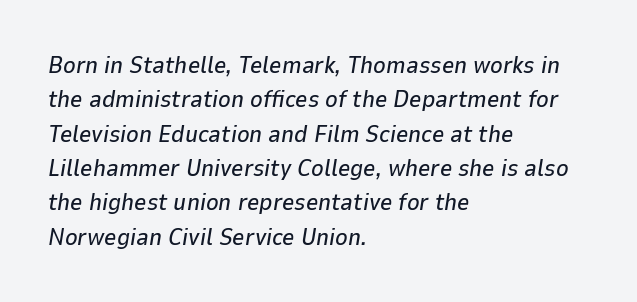
Q: Is the text italic (slanted)? A: Yes, it leans right by about 9 degrees.
Q: Is the text underlined? A: No.
Q: How is the paragraph aligned? A: Left-aligned.
Q: Is the spacing between letters normal or unusually wide? A: Normal.
Q: Is the spacing between lines tight, normal or loose? A: Normal.
